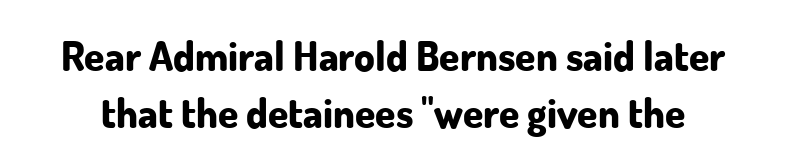
{"serif": "no", "italic": "no", "bold": "yes", "weight": "bold", "width": "normal", "stroke_contrast": "low", "x_height": "small", "monospaced": "no", "underline": "no", "line_spacing": "normal", "line_spacing_ratio": 1.38, "letter_spacing": "normal", "letter_spacing_em": 0.0, "glyph_px": 41}
